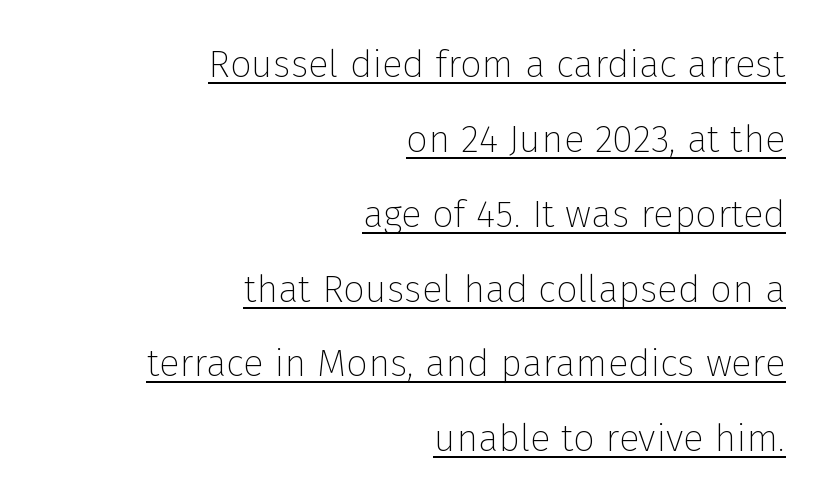
{"serif": "no", "italic": "no", "bold": "no", "weight": "thin", "width": "normal", "stroke_contrast": "low", "x_height": "medium", "monospaced": "no", "underline": "yes", "align": "right", "line_spacing": "loose", "line_spacing_ratio": 1.97, "letter_spacing": "normal", "letter_spacing_em": 0.0, "glyph_px": 38}
